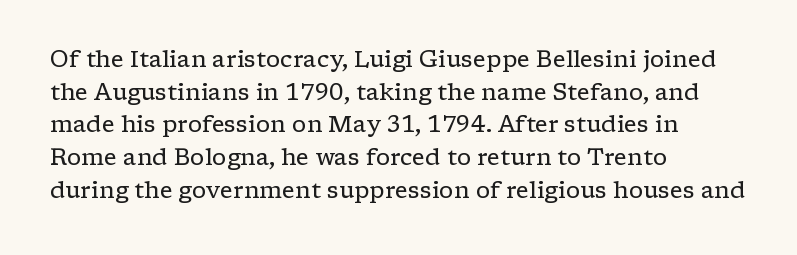
Characters follow at the spacing the type designer built in. The letterforms sit at book weight or below. Rendered with straight, roman letterforms. The rows are spaced the way most documents space them. The strip under each line holds only bare page.
